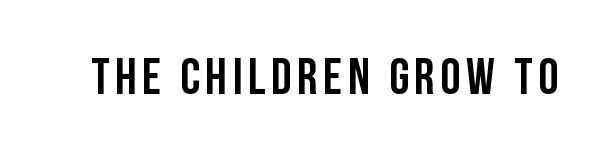
The image shows 51 px condensed sans-serif type, upright; set not underlined; low stroke contrast and a large x-height.
